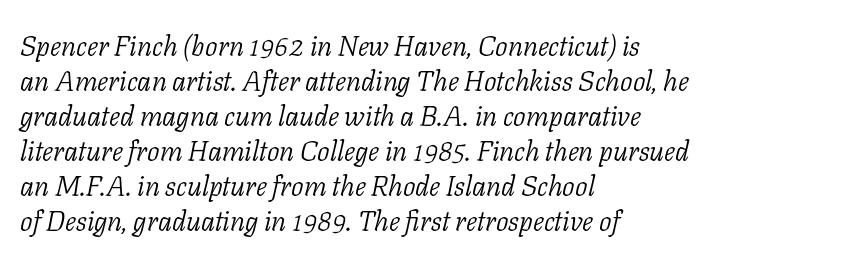
The image shows 28 px light serif type, italic (leaning right); set left-aligned, normal line spacing (1.25x), normal letter spacing, not underlined; low stroke contrast and a medium x-height.
